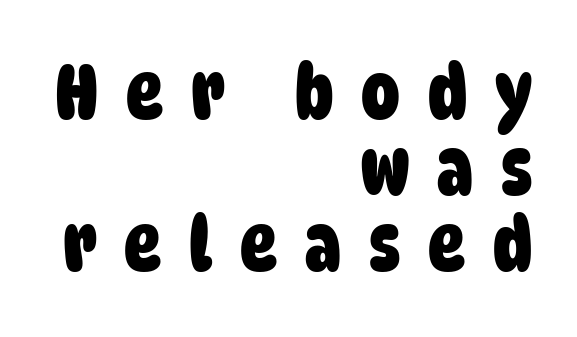
The image shows 77 px heavy, condensed sans-serif type; set right-aligned, tight line spacing (0.99x), unusually wide letter spacing (+0.36 em), not underlined; low stroke contrast and a large x-height.
